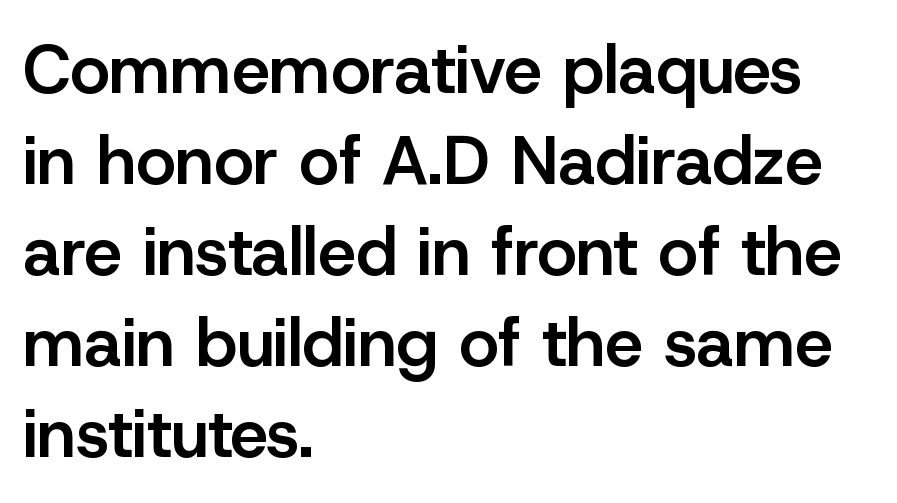
Q: Is the text bold? A: Semi-bold.
Q: Is the text italic (slanted)? A: No, it is upright.
Q: Is the typeface a serif or a sans-serif typeface? A: Sans-serif.
Q: Is the text underlined? A: No.
Q: How is the paragraph aligned? A: Left-aligned.
Q: Is the spacing between letters normal or unusually wide? A: Normal.
Q: Is the spacing between lines tight, normal or loose? A: Normal.
Q: Width (condensed, normal, or wide)? A: Normal.
Q: Stroke contrast? A: Low.
Q: x-height? A: Medium.
Q: Monospaced? A: No.
